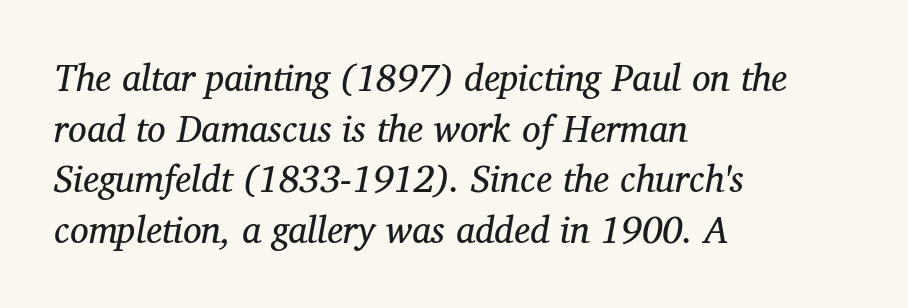
Q: Is the text bold? A: No.
Q: Is the text italic (slanted)? A: Yes, it leans right by about 12 degrees.
Q: Is the typeface a serif or a sans-serif typeface? A: Serif.
Q: Is the text underlined? A: No.
Q: How is the paragraph aligned? A: Left-aligned.
Q: Is the spacing between letters normal or unusually wide? A: Normal.
Q: Is the spacing between lines tight, normal or loose? A: Normal.
Q: Width (condensed, normal, or wide)? A: Normal.
Q: Stroke contrast? A: Medium.
Q: x-height? A: Medium.
Q: Monospaced? A: No.
